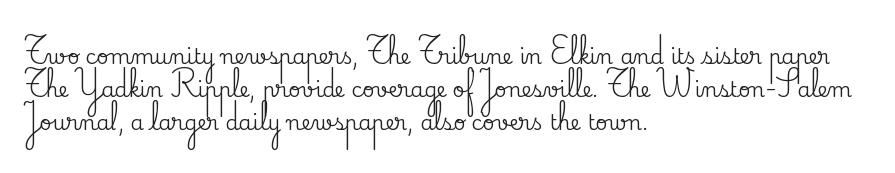
{"italic": "no", "underline": "no", "align": "left", "line_spacing": "normal", "line_spacing_ratio": 1.56, "letter_spacing": "normal", "letter_spacing_em": 0.0, "glyph_px": 21}
